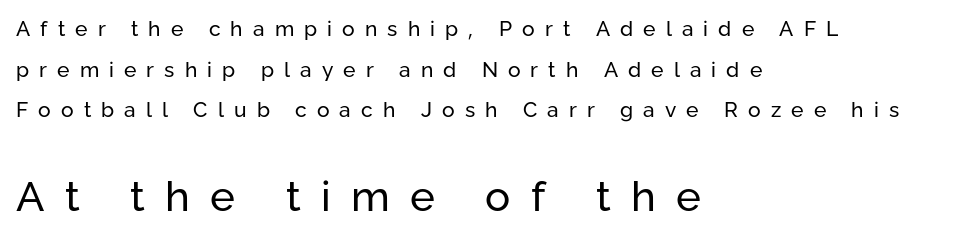
{"serif": "no", "italic": "no", "bold": "no", "weight": "regular", "width": "normal", "stroke_contrast": "low", "x_height": "medium", "monospaced": "no", "underline": "no", "align": "left", "line_spacing": "loose", "line_spacing_ratio": 1.94, "letter_spacing": "wide", "letter_spacing_em": 0.48, "larger_block": "second", "size_ratio": 2.0, "glyph_px": 42}
